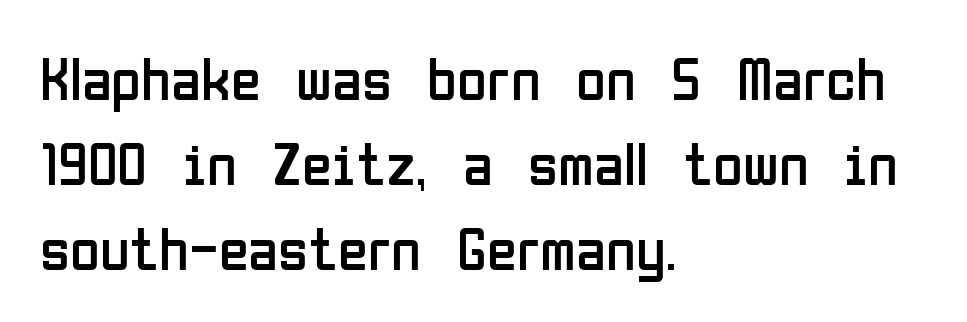
Q: Is the text bold? A: No.
Q: Is the text italic (slanted)? A: No, it is upright.
Q: Is the typeface a serif or a sans-serif typeface? A: Sans-serif.
Q: Is the text underlined? A: No.
Q: How is the paragraph aligned? A: Left-aligned.
Q: Is the spacing between letters normal or unusually wide? A: Normal.
Q: Is the spacing between lines tight, normal or loose? A: Normal.
Q: Width (condensed, normal, or wide)? A: Condensed.
Q: Stroke contrast? A: Low.
Q: x-height? A: Medium.
Q: Monospaced? A: No.
